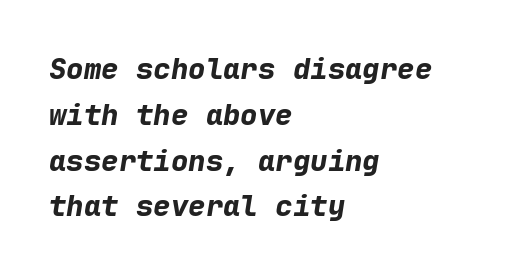
{"italic": "yes", "lean": "right", "slant_degrees": 9, "bold": "yes", "weight": "bold", "width": "normal", "stroke_contrast": "low", "x_height": "medium", "monospaced": "yes", "underline": "no", "align": "left", "line_spacing": "normal", "line_spacing_ratio": 1.58, "letter_spacing": "normal", "letter_spacing_em": 0.0, "glyph_px": 29}
